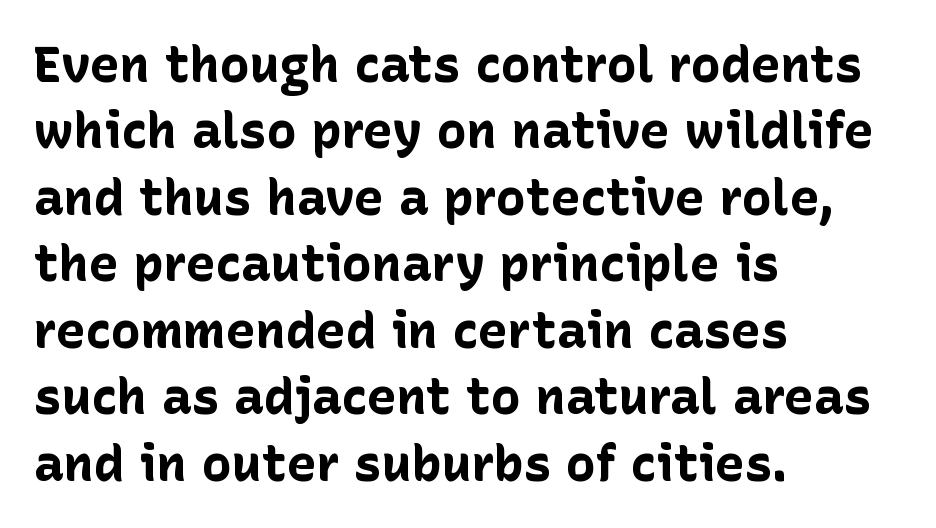
In terms of letterform style, serifs are entirely absent. The area under the type is left untouched. Rendered with straight, roman letterforms. Spacing verdict: proportional, widths tailored to each character. All the whitespace from short lines collects on the right. Nobody touched the tracking dial on this one.
